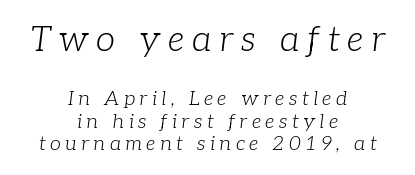
Varying glyph widths throughout — classic text-font behaviour. These lines are composed in type with serifs. This sample uses an oblique cut, with every glyph tilted off the vertical. The paragraph has two soft edges and a firm central axis. Large over small — that's the arrangement of the two blocks here.
